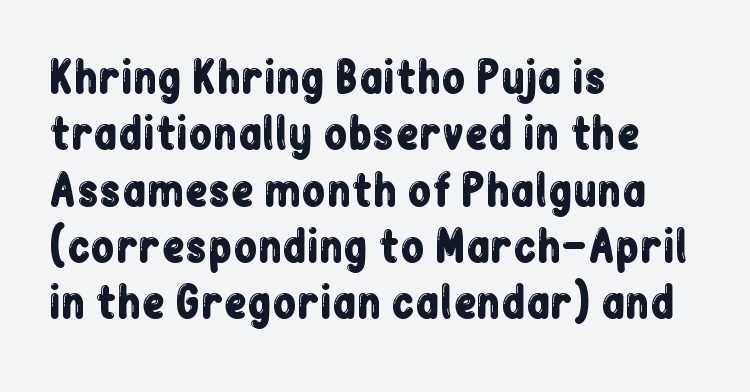
The specimen omits any rule beneath the text block's lines. When letters stand straight like this, we call the style roman or upright. The glyphs in this specimen are sans serif. The rows are spaced the way most documents space them. The passage shown is typed in a proportional face where columns would drift.
